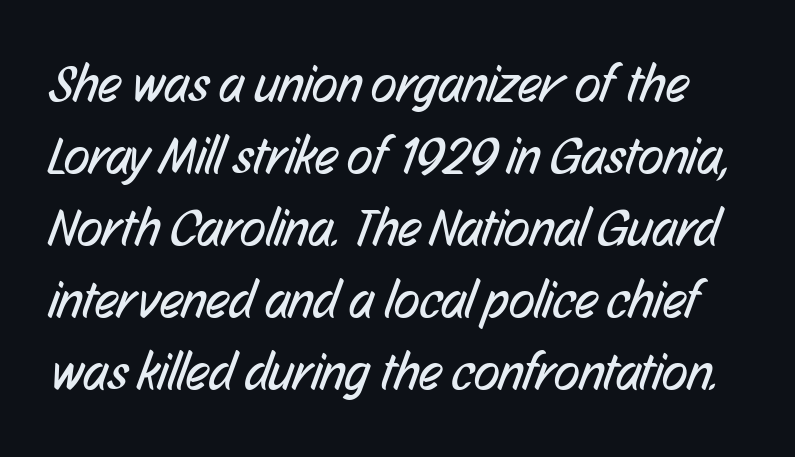
The image shows 53 px regular-weight, condensed sans-serif type; set normal line spacing (1.36x), normal letter spacing, not underlined; low stroke contrast and a medium x-height.
